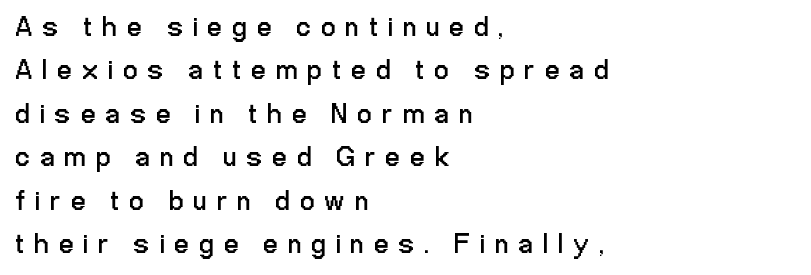
Tracking value appears strongly positive — letters spread wide. Every row of glyphs begins at an identical x-position on the left. The space beneath each line is pristine and unruled. The font's upright variant was chosen for this text.
